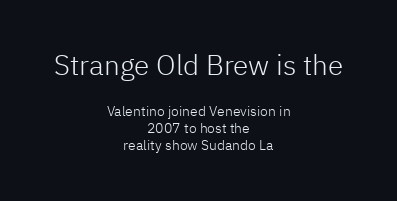
The image shows 28 px light sans-serif type, upright; set centered, line spacing 1.22x, normal letter spacing, not underlined; the first (top) block is 2.0x larger; low stroke contrast and a medium x-height.
